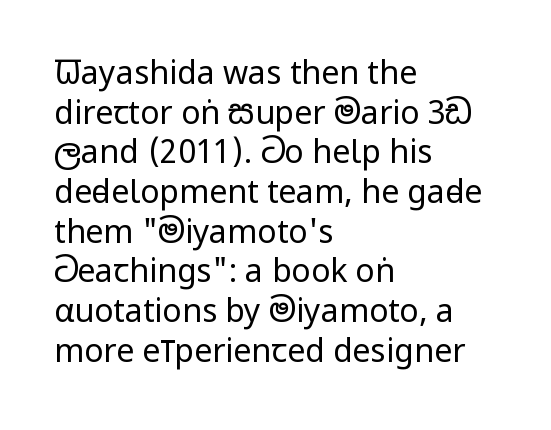
Q: Is the text bold? A: No.
Q: Is the text italic (slanted)? A: No, it is upright.
Q: Is the typeface a serif or a sans-serif typeface? A: Sans-serif.
Q: Is the text underlined? A: No.
Q: How is the paragraph aligned? A: Left-aligned.
Q: Is the spacing between letters normal or unusually wide? A: Normal.
Q: Width (condensed, normal, or wide)? A: Condensed.
Q: Stroke contrast? A: Low.
Q: x-height? A: Large.
Q: Monospaced? A: No.
